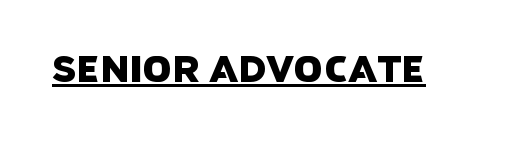
Q: Is the typeface a serif or a sans-serif typeface? A: Sans-serif.
Q: Is the text underlined? A: Yes.
Q: Is the spacing between letters normal or unusually wide? A: Normal.
Q: Width (condensed, normal, or wide)? A: Normal.
Q: Stroke contrast? A: Low.
Q: x-height? A: Large.
Q: Monospaced? A: No.
